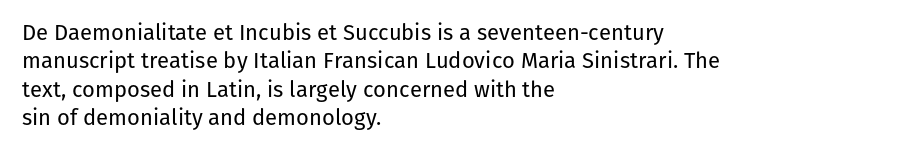
Rule under the text: the space is simply empty. Honestly, the letter spacing is just normal — you wouldn't notice it. The font's upright variant was chosen for this text. The strokes are not fattened; the text isn't bold. Layout note: lines flush left. The designer left line spacing at the default.
